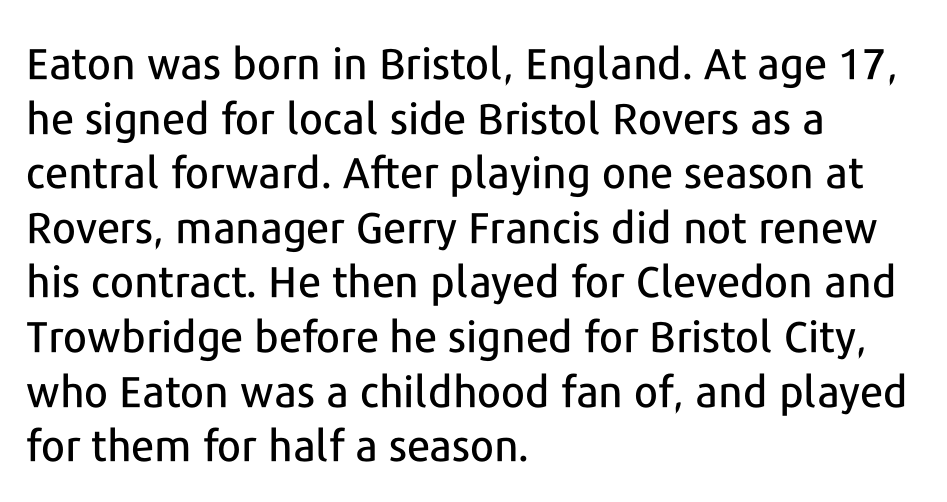
Q: Is the text italic (slanted)? A: No, it is upright.
Q: Is the typeface a serif or a sans-serif typeface? A: Sans-serif.
Q: Is the text underlined? A: No.
Q: How is the paragraph aligned? A: Left-aligned.
Q: Is the spacing between letters normal or unusually wide? A: Normal.
Q: Is the spacing between lines tight, normal or loose? A: Normal.
Q: Width (condensed, normal, or wide)? A: Normal.
Q: Stroke contrast? A: Low.
Q: x-height? A: Medium.
Q: Monospaced? A: No.
